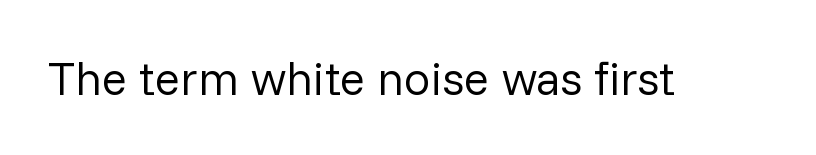
{"serif": "no", "italic": "no", "bold": "no", "weight": "regular", "width": "normal", "stroke_contrast": "low", "x_height": "medium", "monospaced": "no", "underline": "no", "letter_spacing": "normal", "letter_spacing_em": 0.0, "glyph_px": 47}
